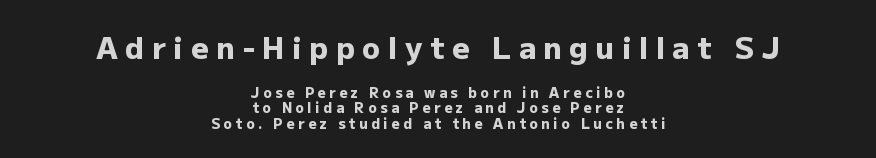
The image shows 30 px heavy sans-serif type, upright; set centered, tight line spacing (1.1x), unusually wide letter spacing (+0.25 em), not underlined; the first (top) block is 2.14x larger; low stroke contrast and a medium x-height.
